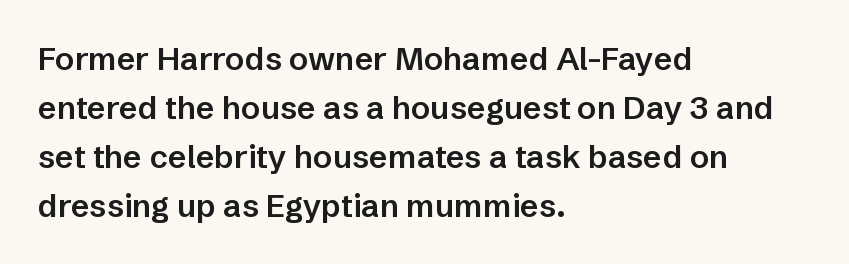
Q: Is the text bold? A: Semi-bold.
Q: Is the text italic (slanted)? A: No, it is upright.
Q: Is the typeface a serif or a sans-serif typeface? A: Sans-serif.
Q: Is the text underlined? A: No.
Q: How is the paragraph aligned? A: Left-aligned.
Q: Is the spacing between letters normal or unusually wide? A: Normal.
Q: Is the spacing between lines tight, normal or loose? A: Normal.
Q: Width (condensed, normal, or wide)? A: Normal.
Q: Stroke contrast? A: Low.
Q: x-height? A: Medium.
Q: Monospaced? A: No.
